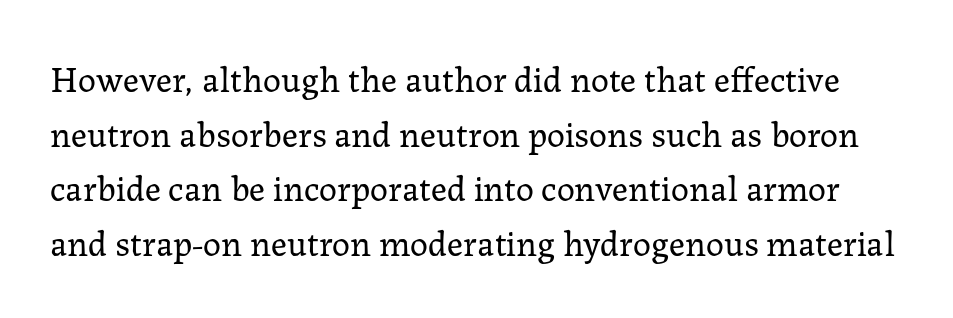
Q: Is the text bold? A: No.
Q: Is the text italic (slanted)? A: No, it is upright.
Q: Is the typeface a serif or a sans-serif typeface? A: Serif.
Q: Is the text underlined? A: No.
Q: Is the spacing between letters normal or unusually wide? A: Normal.
Q: Is the spacing between lines tight, normal or loose? A: Normal.
Q: Width (condensed, normal, or wide)? A: Normal.
Q: Stroke contrast? A: Low.
Q: x-height? A: Medium.
Q: Monospaced? A: No.
